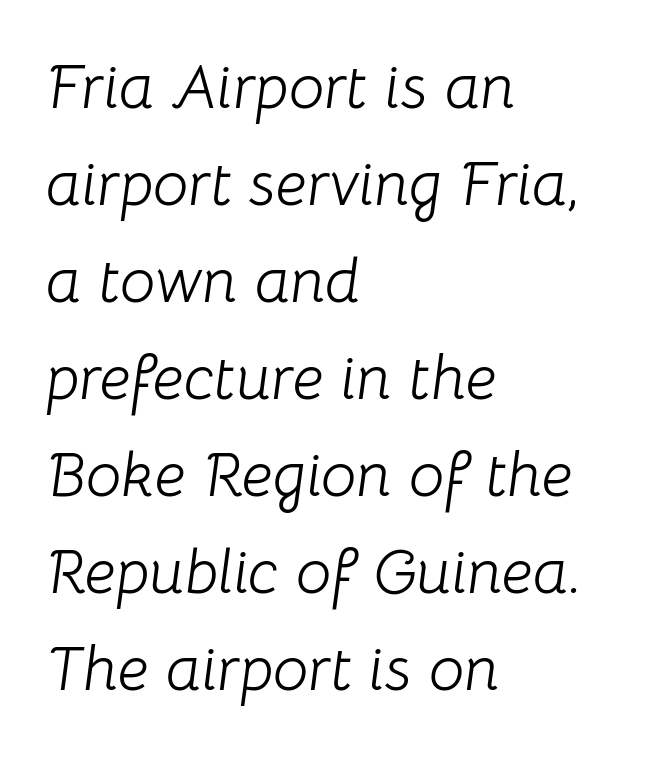
Q: Is the text bold? A: No.
Q: Is the text italic (slanted)? A: Yes, it leans right by about 8 degrees.
Q: Is the text underlined? A: No.
Q: How is the paragraph aligned? A: Left-aligned.
Q: Is the spacing between letters normal or unusually wide? A: Normal.
Q: Is the spacing between lines tight, normal or loose? A: Normal.
Q: Width (condensed, normal, or wide)? A: Normal.
Q: Stroke contrast? A: Low.
Q: x-height? A: Medium.
Q: Monospaced? A: No.
